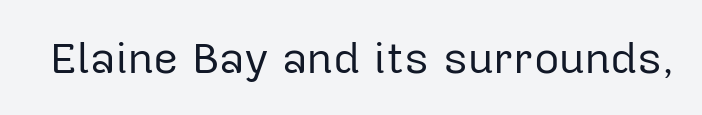
Q: Is the text bold? A: No.
Q: Is the text italic (slanted)? A: No, it is upright.
Q: Is the typeface a serif or a sans-serif typeface? A: Sans-serif.
Q: Is the text underlined? A: No.
Q: Is the spacing between letters normal or unusually wide? A: Normal.
Q: Width (condensed, normal, or wide)? A: Normal.
Q: Stroke contrast? A: Low.
Q: x-height? A: Medium.
Q: Monospaced? A: No.
